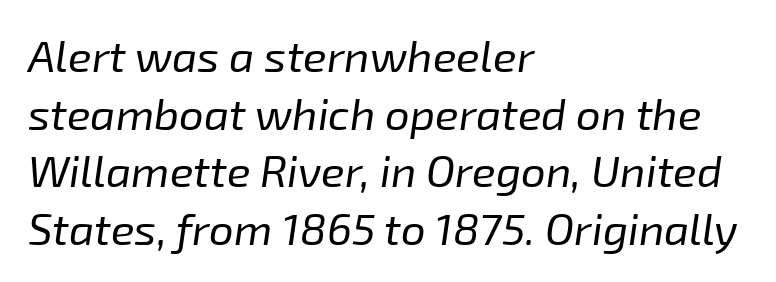
Q: Is the text bold? A: No.
Q: Is the text italic (slanted)? A: Yes, it leans right by about 8 degrees.
Q: Is the text underlined? A: No.
Q: How is the paragraph aligned? A: Left-aligned.
Q: Is the spacing between letters normal or unusually wide? A: Normal.
Q: Is the spacing between lines tight, normal or loose? A: Normal.
Q: Width (condensed, normal, or wide)? A: Normal.
Q: Stroke contrast? A: Low.
Q: x-height? A: Medium.
Q: Monospaced? A: No.
